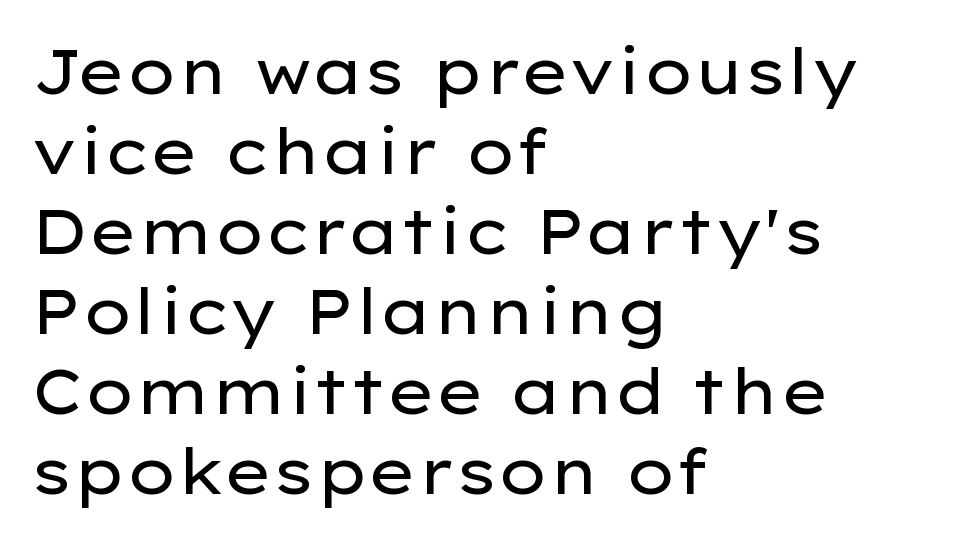
The image shows 63 px regular-weight, wide sans-serif type, upright; set left-aligned, normal line spacing (1.27x), normal letter spacing, not underlined; low stroke contrast and a medium x-height.
